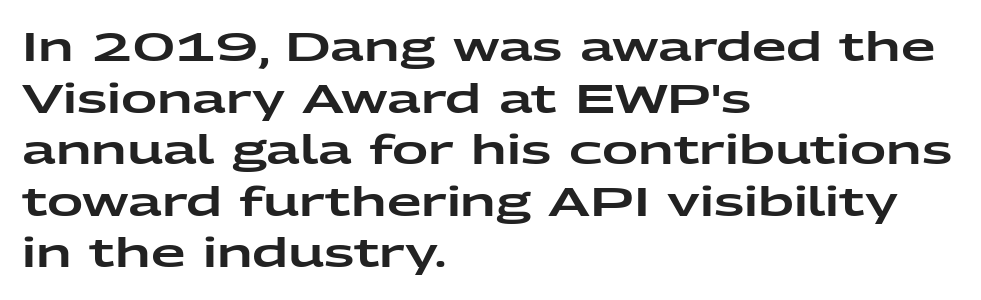
The image shows 40 px wide sans-serif type, upright; set left-aligned, normal line spacing (1.29x), normal letter spacing, not underlined; low stroke contrast and a medium x-height.
